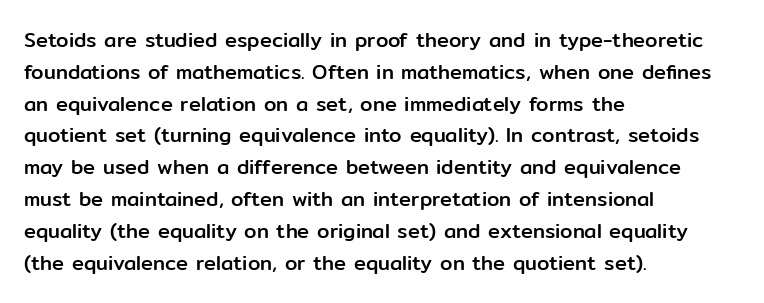
The image shows 20 px text type, upright; set left-aligned, normal line spacing (1.59x), normal letter spacing, not underlined.
